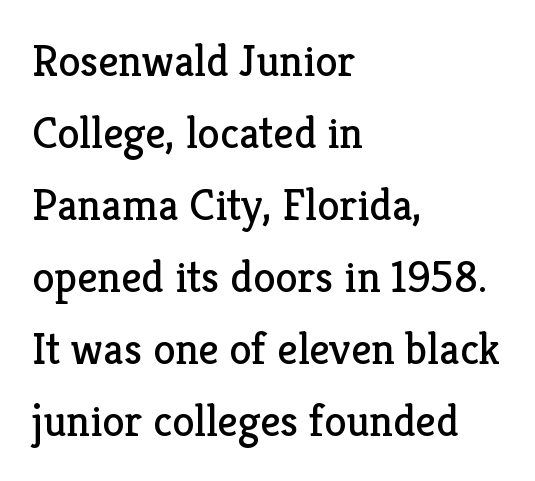
{"serif": "yes", "italic": "no", "bold": "no", "weight": "regular", "width": "normal", "stroke_contrast": "low", "x_height": "medium", "monospaced": "no", "underline": "no", "align": "left", "line_spacing": "normal", "line_spacing_ratio": 1.6, "letter_spacing": "normal", "letter_spacing_em": 0.0, "glyph_px": 45}
